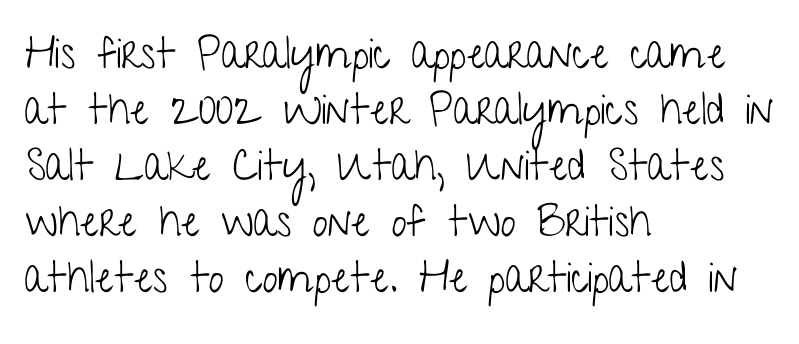
Q: Is the text bold? A: No.
Q: Is the text italic (slanted)? A: No, it is upright.
Q: Is the typeface a serif or a sans-serif typeface? A: Sans-serif.
Q: Is the text underlined? A: No.
Q: How is the paragraph aligned? A: Left-aligned.
Q: Is the spacing between letters normal or unusually wide? A: Normal.
Q: Is the spacing between lines tight, normal or loose? A: Normal.
Q: Width (condensed, normal, or wide)? A: Condensed.
Q: Stroke contrast? A: Low.
Q: x-height? A: Medium.
Q: Monospaced? A: No.
